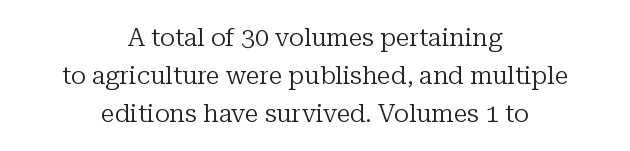
Quick note: not italic, upright. A normal amount of white space separates one row of letters from the next. Stems here are at most as thick as an everyday book face. No word sits above an underline. A student would call this center alignment; a typographer would say set centered. Caption: standard tracking, unaltered.
